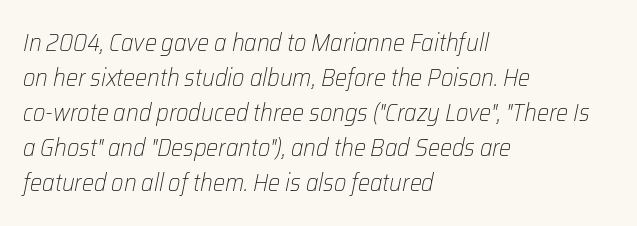
The image shows 24 px text type, italic (leaning right); set left-aligned, normal line spacing (1.46x), normal letter spacing, not underlined.
